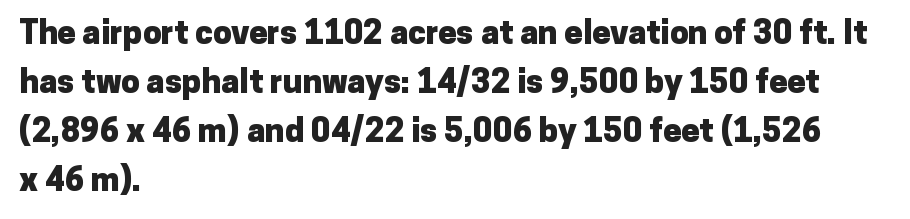
The image shows 33 px heavy sans-serif type, upright; set left-aligned, normal line spacing (1.48x), normal letter spacing, not underlined; low stroke contrast and a medium x-height.
